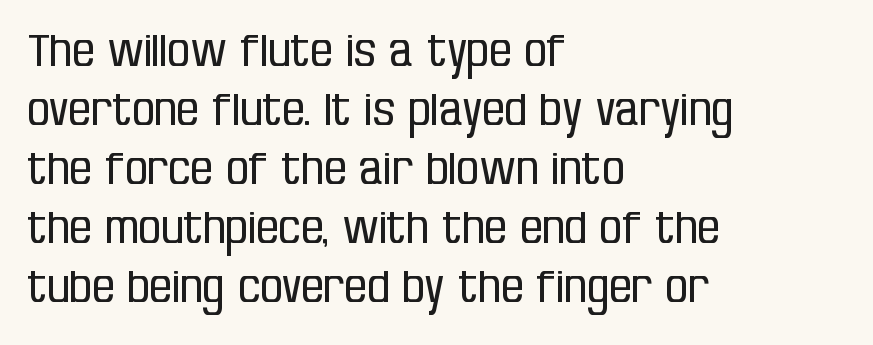
These lines sit exactly where default settings would place them. The typesetter chose a ragged-right arrangement here. The foot of each line stays bare and open. Ordinary non-slanted type is in use.
